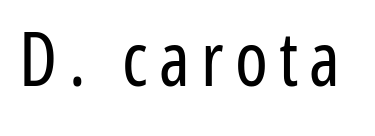
Q: Is the text bold? A: No.
Q: Is the text italic (slanted)? A: No, it is upright.
Q: Is the typeface a serif or a sans-serif typeface? A: Sans-serif.
Q: Is the text underlined? A: No.
Q: Width (condensed, normal, or wide)? A: Condensed.
Q: Stroke contrast? A: Low.
Q: x-height? A: Medium.
Q: Monospaced? A: No.
